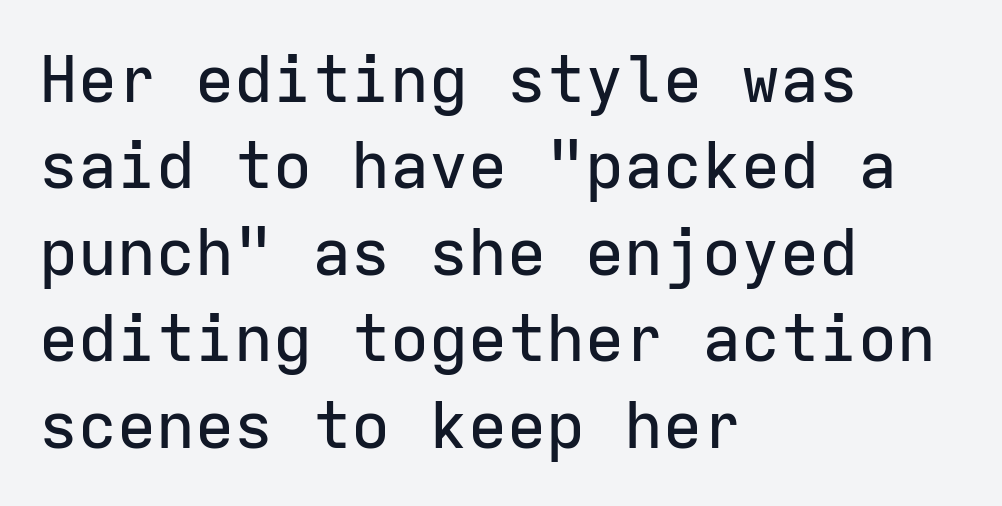
Q: Is the text italic (slanted)? A: No, it is upright.
Q: Is the typeface a serif or a sans-serif typeface? A: Sans-serif.
Q: Is the text underlined? A: No.
Q: How is the paragraph aligned? A: Left-aligned.
Q: Is the spacing between letters normal or unusually wide? A: Normal.
Q: Is the spacing between lines tight, normal or loose? A: Normal.
Q: Width (condensed, normal, or wide)? A: Normal.
Q: Stroke contrast? A: Low.
Q: x-height? A: Medium.
Q: Monospaced? A: Yes.
